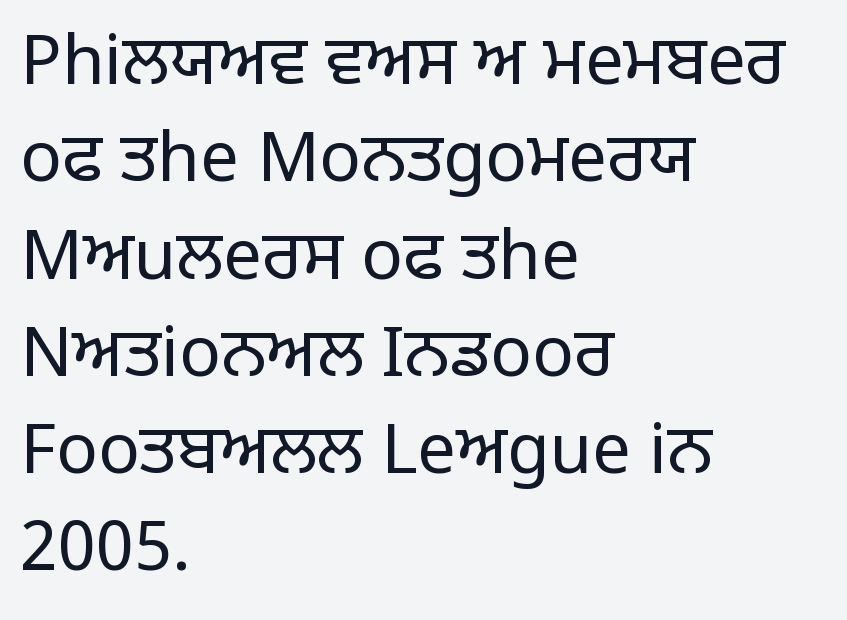
{"serif": "no", "italic": "no", "bold": "no", "weight": "regular", "width": "normal", "stroke_contrast": "low", "x_height": "large", "monospaced": "no", "underline": "no", "align": "left", "line_spacing": "normal", "line_spacing_ratio": 1.41, "letter_spacing": "normal", "letter_spacing_em": 0.0, "glyph_px": 69}
